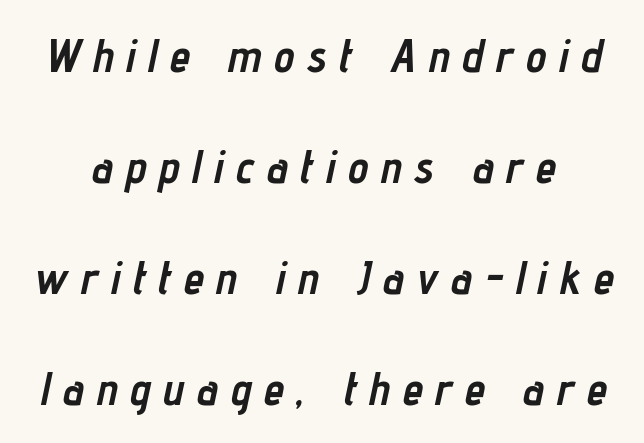
Quick note: underline off. These lines carry a lot of weight — the face is fully bold. The axis of the letterforms is tilted away from vertical. In terms of letterspacing, this is a distinctly airy, spread setting. The designer dialed line spacing up above the default. Here the designer chose a conventional face with non-uniform glyph widths.
